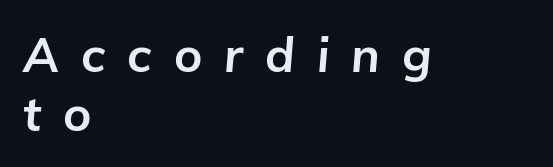
{"italic": "yes", "lean": "right", "slant_degrees": 5, "bold": "yes", "weight": "bold", "width": "normal", "stroke_contrast": "low", "x_height": "medium", "monospaced": "no", "underline": "no", "align": "left", "line_spacing_ratio": 1.23, "letter_spacing": "wide", "letter_spacing_em": 0.46, "glyph_px": 48}
